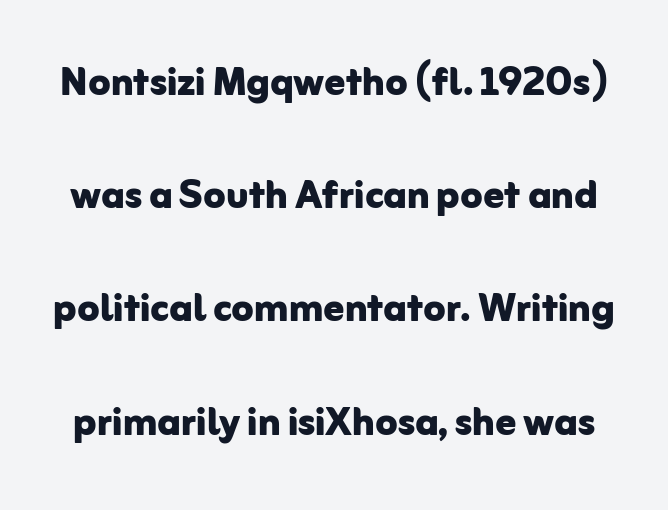
Standard letterfit; no display-style spreading of the glyphs. Underline: absent. The typeface chosen for these lines omits serifs. Proportional: the letters do not fall into vertical columns. Its strokes are broad and dark, the hallmark of bold type. Quick note: interline space is abundant.
